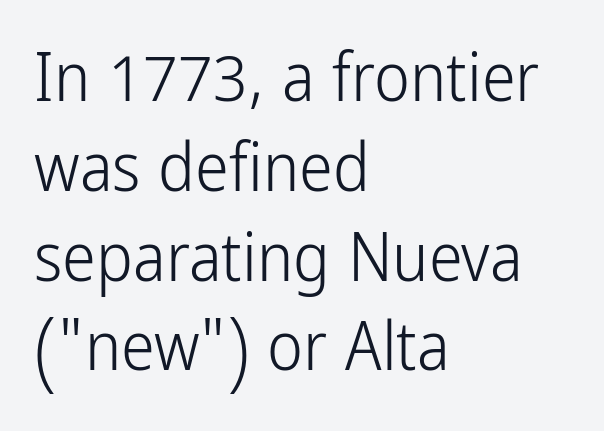
Nothing sits at the stroke ends, so this counts as sans-serif. In terms of posture, this sample is upright. Vertical stems look standard width or narrower in stroke. Each new line begins a customary step beneath the previous one. The face used here is rendered with its standard letterfit.
